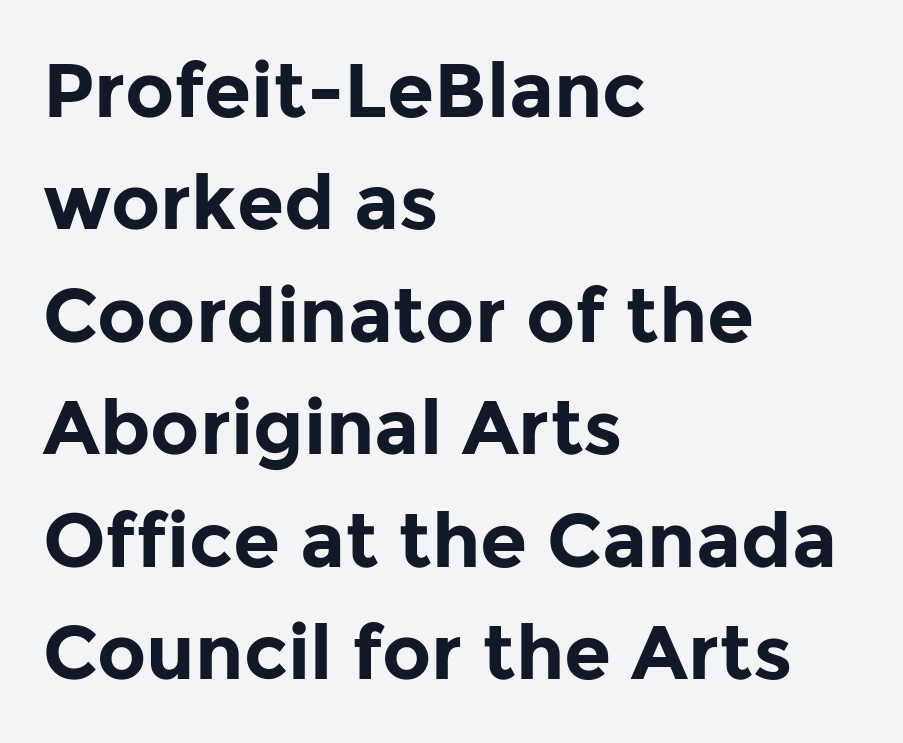
Q: Is the text bold? A: Yes.
Q: Is the text italic (slanted)? A: No, it is upright.
Q: Is the typeface a serif or a sans-serif typeface? A: Sans-serif.
Q: Is the text underlined? A: No.
Q: How is the paragraph aligned? A: Left-aligned.
Q: Is the spacing between letters normal or unusually wide? A: Normal.
Q: Is the spacing between lines tight, normal or loose? A: Normal.
Q: Width (condensed, normal, or wide)? A: Normal.
Q: Stroke contrast? A: Low.
Q: x-height? A: Medium.
Q: Monospaced? A: No.
